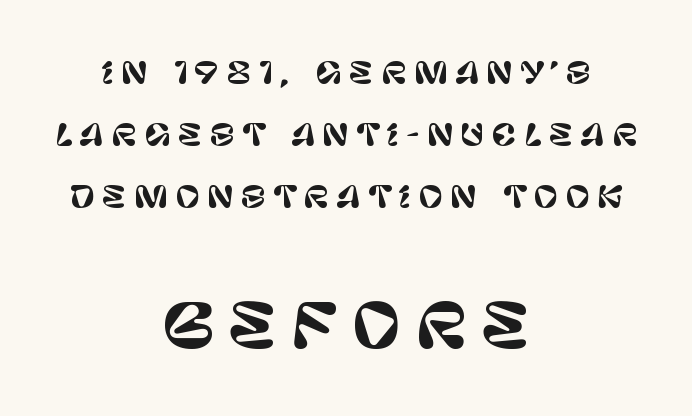
Neither beginnings nor endings align; midpoints do. This rendering widens character spacing well past its baseline value. The designer went with a sans here, leaving each stem footless.
